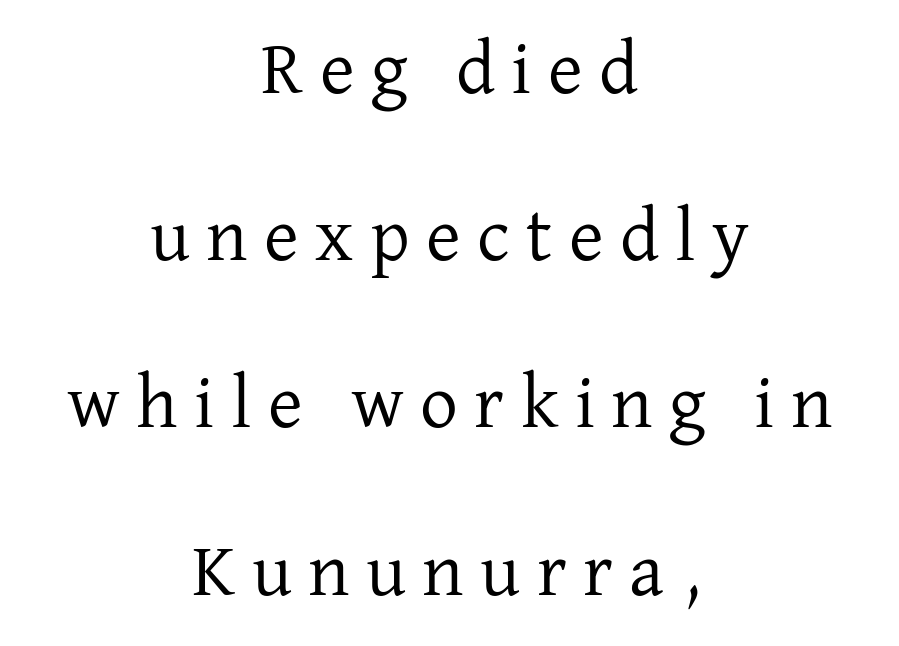
{"serif": "yes", "italic": "no", "bold": "no", "weight": "regular", "width": "normal", "stroke_contrast": "low", "x_height": "medium", "monospaced": "no", "underline": "no", "align": "center", "line_spacing": "loose", "line_spacing_ratio": 2.23, "letter_spacing": "wide", "letter_spacing_em": 0.22, "glyph_px": 75}
